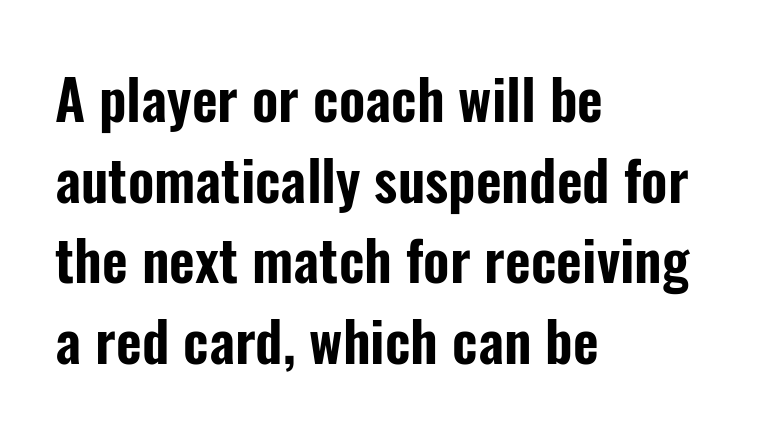
Q: Is the text italic (slanted)? A: No, it is upright.
Q: Is the typeface a serif or a sans-serif typeface? A: Sans-serif.
Q: Is the text underlined? A: No.
Q: How is the paragraph aligned? A: Left-aligned.
Q: Is the spacing between letters normal or unusually wide? A: Normal.
Q: Is the spacing between lines tight, normal or loose? A: Normal.
Q: Width (condensed, normal, or wide)? A: Condensed.
Q: Stroke contrast? A: Low.
Q: x-height? A: Medium.
Q: Monospaced? A: No.
